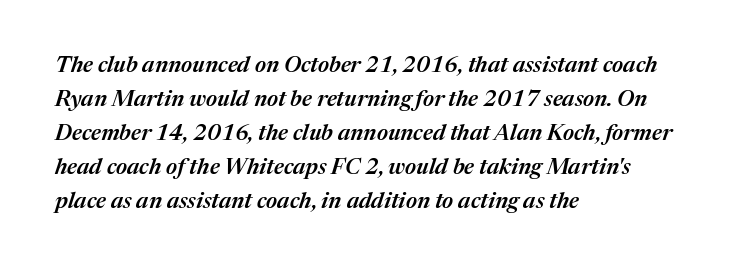
{"italic": "yes", "lean": "right", "slant_degrees": 17, "bold": "semi", "underline": "no", "align": "left", "line_spacing": "normal", "line_spacing_ratio": 1.55, "letter_spacing": "normal", "letter_spacing_em": 0.0, "glyph_px": 22}
